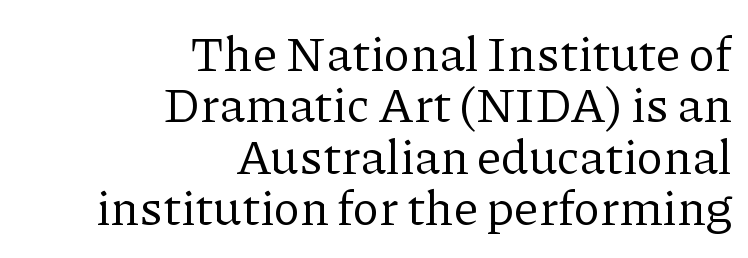
{"serif": "yes", "italic": "no", "bold": "no", "weight": "regular", "width": "normal", "stroke_contrast": "low", "x_height": "medium", "monospaced": "no", "underline": "no", "align": "right", "line_spacing": "tight", "line_spacing_ratio": 1.05, "letter_spacing": "normal", "letter_spacing_em": 0.0, "glyph_px": 49}
